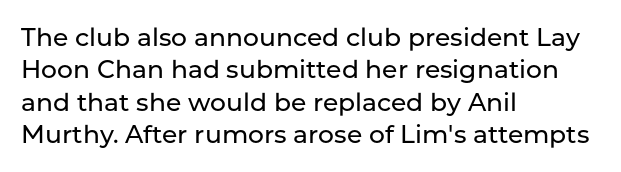
Q: Is the text italic (slanted)? A: No, it is upright.
Q: Is the text underlined? A: No.
Q: How is the paragraph aligned? A: Left-aligned.
Q: Is the spacing between letters normal or unusually wide? A: Normal.
Q: Is the spacing between lines tight, normal or loose? A: Normal.
